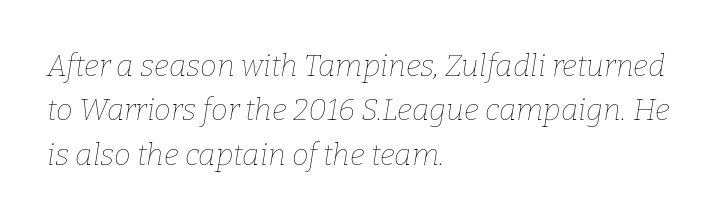
The image shows 30 px thin type, italic (leaning right); set left-aligned, normal line spacing (1.48x), normal letter spacing, not underlined; low stroke contrast and a medium x-height.
